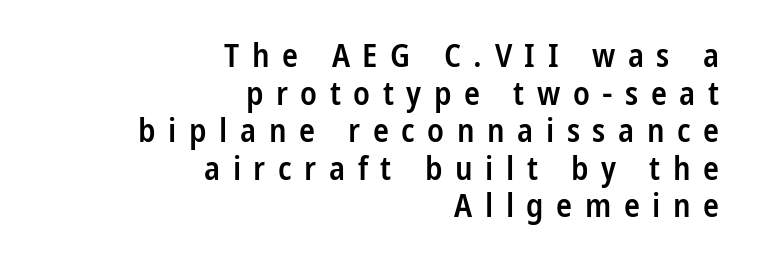
A somewhat darkened texture: the type is semibold rather than bold. Honestly, there is no underline to notice here at all. Casual observation: everything's shoved over to the right. Do the characters align in a grid? No, the font is proportional.
